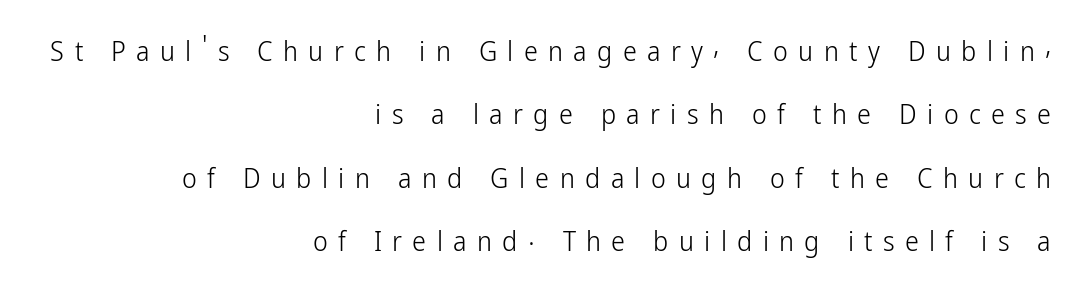
The image shows 28 px light, condensed sans-serif type, upright; set right-aligned, loose line spacing (2.26x), unusually wide letter spacing (+0.37 em), not underlined; low stroke contrast and a medium x-height.
